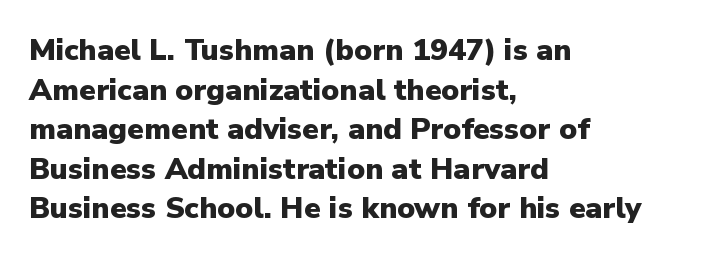
The image shows 30 px heavy sans-serif type, upright; set left-aligned, normal line spacing (1.32x), normal letter spacing, not underlined; low stroke contrast and a medium x-height.
